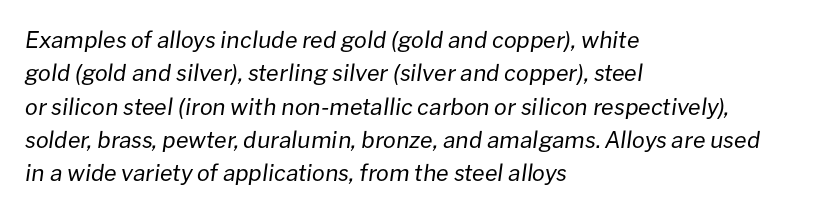
Q: Is the text bold? A: No.
Q: Is the text italic (slanted)? A: Yes, it leans right by about 8 degrees.
Q: Is the text underlined? A: No.
Q: How is the paragraph aligned? A: Left-aligned.
Q: Is the spacing between letters normal or unusually wide? A: Normal.
Q: Is the spacing between lines tight, normal or loose? A: Normal.
